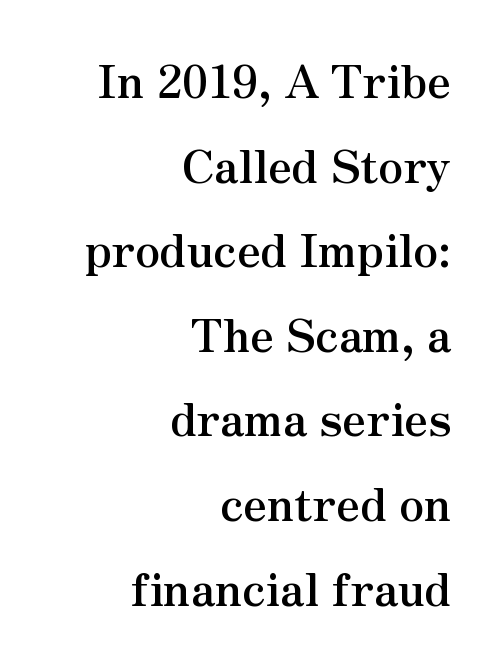
As a designer I'd log this as weight 700, bold. This sample has the flowing, uneven cadence of proportional lettering. Default kerning and tracking; the words read as compact shapes. Rendered with straight, roman letterforms.
